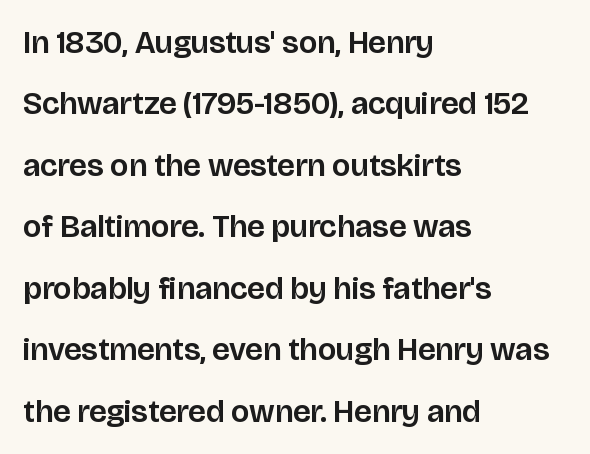
The image shows 32 px sans-serif type, upright; set left-aligned, loose line spacing (1.92x), normal letter spacing, not underlined; low stroke contrast and a large x-height.
